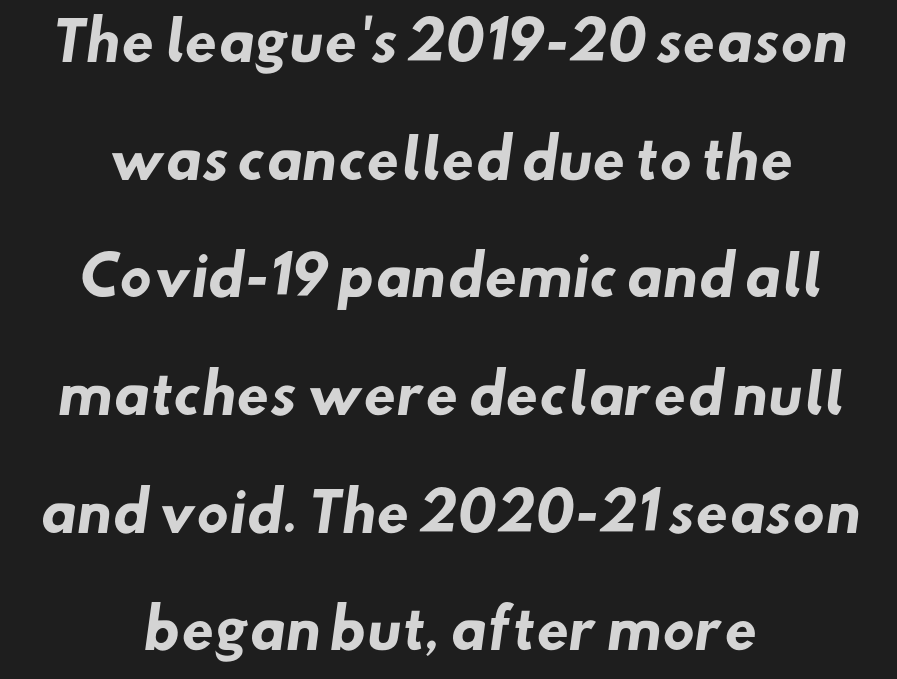
Q: Is the text bold? A: Yes.
Q: Is the typeface a serif or a sans-serif typeface? A: Sans-serif.
Q: Is the text underlined? A: No.
Q: How is the paragraph aligned? A: Centered.
Q: Is the spacing between letters normal or unusually wide? A: Normal.
Q: Is the spacing between lines tight, normal or loose? A: Loose.
Q: Width (condensed, normal, or wide)? A: Normal.
Q: Stroke contrast? A: Low.
Q: x-height? A: Small.
Q: Monospaced? A: No.
